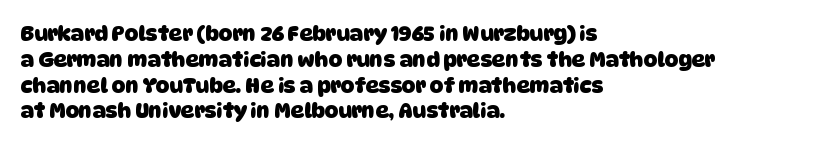
The paragraph has a hard left edge and a soft right edge. This sample uses plain, unmodified letter spacing. Quick note: underline off. Strong, thick strokes mark this as bold type.
